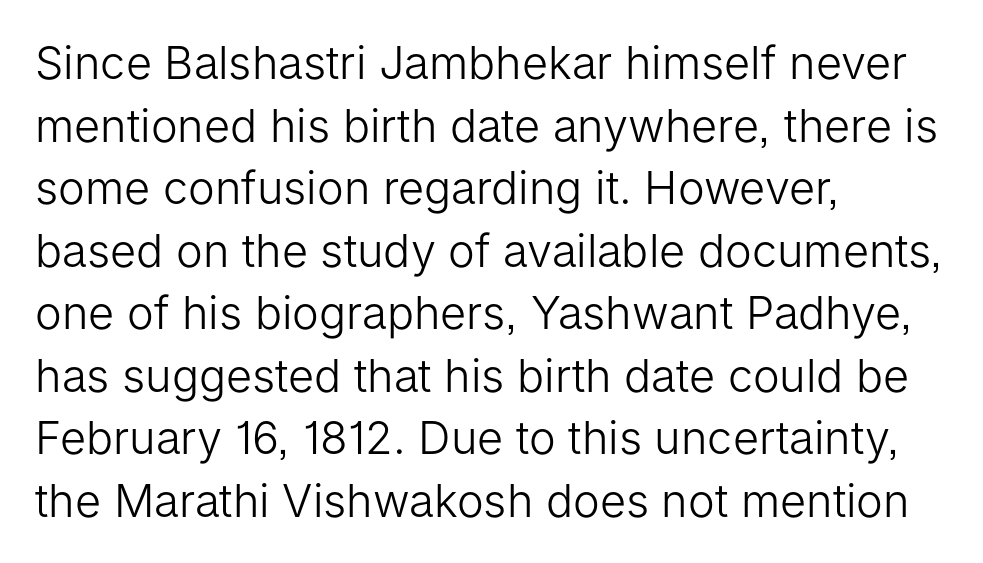
Q: Is the text bold? A: No.
Q: Is the text italic (slanted)? A: No, it is upright.
Q: Is the typeface a serif or a sans-serif typeface? A: Sans-serif.
Q: Is the text underlined? A: No.
Q: How is the paragraph aligned? A: Left-aligned.
Q: Is the spacing between letters normal or unusually wide? A: Normal.
Q: Is the spacing between lines tight, normal or loose? A: Normal.
Q: Width (condensed, normal, or wide)? A: Normal.
Q: Stroke contrast? A: Low.
Q: x-height? A: Medium.
Q: Monospaced? A: No.
